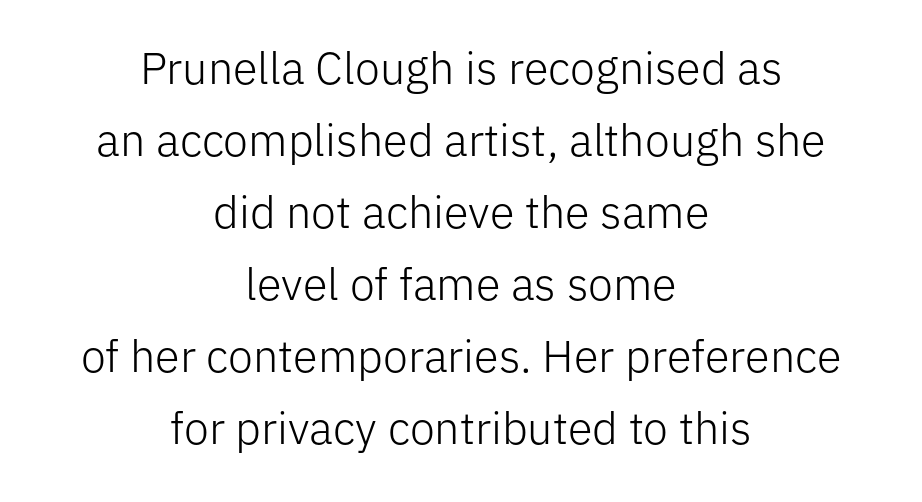
The image shows 45 px light sans-serif type, upright; set centered, normal line spacing (1.6x), normal letter spacing, not underlined; low stroke contrast and a medium x-height.
